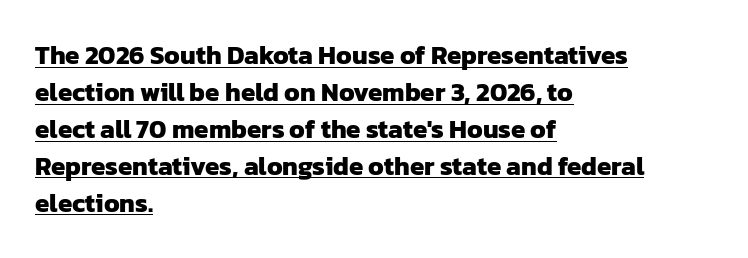
Q: Is the text bold? A: Yes.
Q: Is the text underlined? A: Yes.
Q: How is the paragraph aligned? A: Left-aligned.
Q: Is the spacing between letters normal or unusually wide? A: Normal.
Q: Is the spacing between lines tight, normal or loose? A: Normal.
